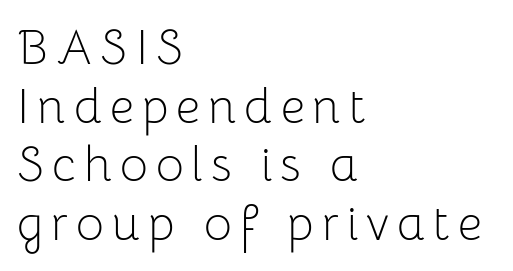
Q: Is the text bold? A: No.
Q: Is the text italic (slanted)? A: No, it is upright.
Q: Is the typeface a serif or a sans-serif typeface? A: Sans-serif.
Q: Is the text underlined? A: No.
Q: How is the paragraph aligned? A: Left-aligned.
Q: Width (condensed, normal, or wide)? A: Normal.
Q: Stroke contrast? A: Low.
Q: x-height? A: Medium.
Q: Monospaced? A: No.
